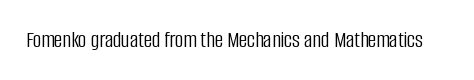
Q: Is the text bold? A: No.
Q: Is the text italic (slanted)? A: No, it is upright.
Q: Is the text underlined? A: No.
Q: Is the spacing between letters normal or unusually wide? A: Normal.
